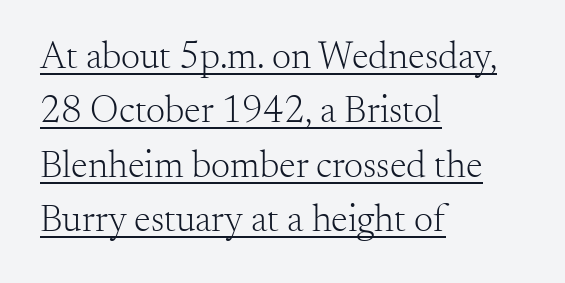
Every row of glyphs begins at an identical x-position on the left. Compared with undecorated copy, this sample adds a rule below the words. The letters advance in unequal steps, a hallmark of proportional type. This is roman type, the default non-slanted kind.
